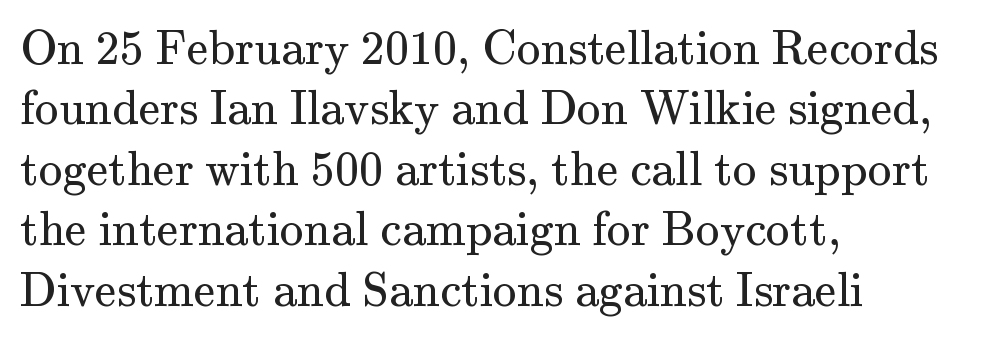
The image shows 48 px regular-weight serif type, upright; set left-aligned, normal line spacing (1.26x), normal letter spacing, not underlined; medium stroke contrast and a small x-height.
